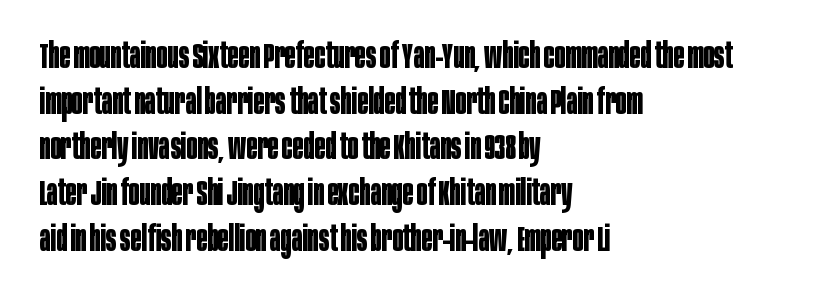
The image shows 36 px bold, condensed sans-serif type, upright; set left-aligned, normal line spacing (1.27x), normal letter spacing, not underlined; low stroke contrast and a large x-height.
